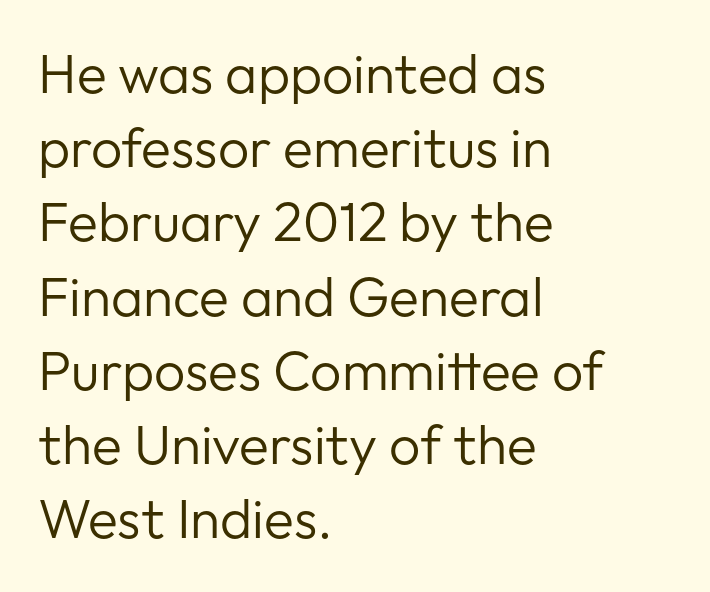
The image shows 55 px regular-weight sans-serif type, upright; set left-aligned, normal line spacing (1.35x), normal letter spacing, not underlined; low stroke contrast and a medium x-height.
